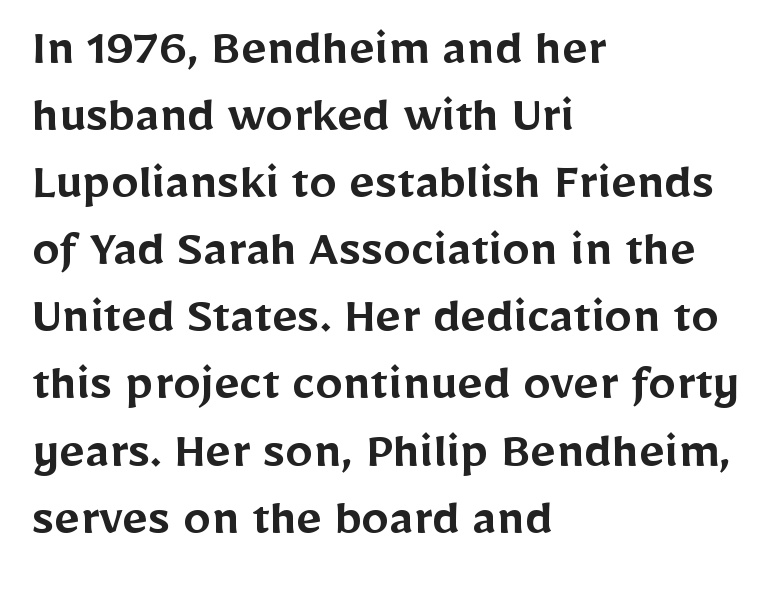
Honestly, the letter spacing is just normal — you wouldn't notice it. Vertical strokes here are truly vertical. On the weight axis this lands at semibold, roughly 600. Looks like regular typesetting: each glyph gets only the width it needs. Beneath every word, the page is bare. What kind of face is this? One without serifs — a sans.
